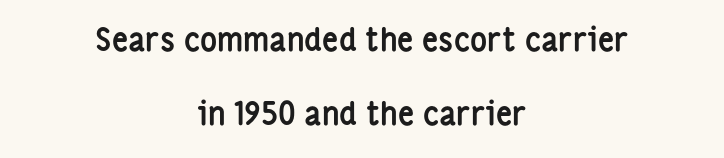
{"serif": "no", "italic": "no", "bold": "yes", "weight": "semibold", "width": "condensed", "stroke_contrast": "low", "x_height": "medium", "monospaced": "no", "underline": "no", "align": "center", "line_spacing": "loose", "line_spacing_ratio": 2.32, "letter_spacing": "normal", "letter_spacing_em": 0.0, "glyph_px": 32}
